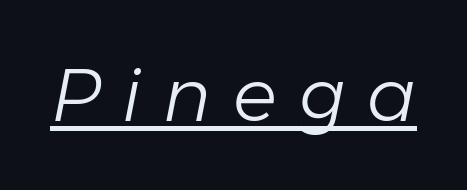
Designer's note — italics engaged. The letters advance in unequal steps, a hallmark of proportional type. The horizontal fit of the characters is loose and conspicuously gappy. The face looks like a standard text weight, possibly lighter.
